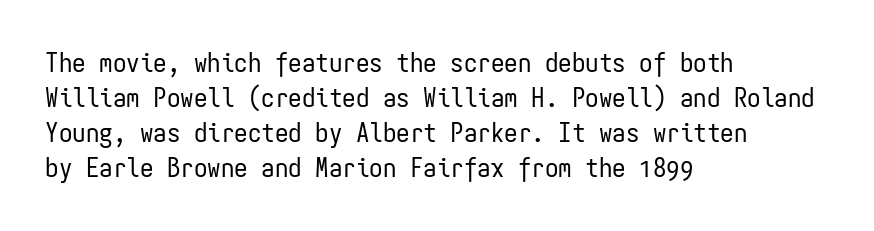
The image shows 27 px text type, upright; set left-aligned, normal line spacing (1.3x), normal letter spacing, not underlined.
